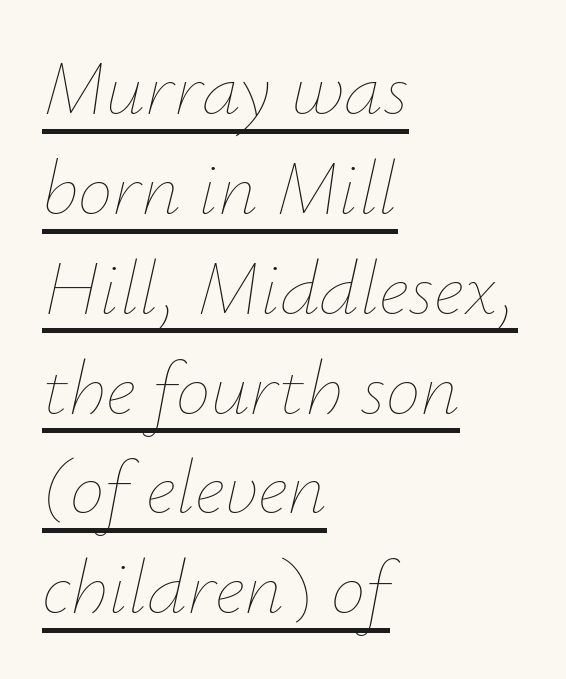
Q: Is the text bold? A: No.
Q: Is the text italic (slanted)? A: Yes, it leans right by about 12 degrees.
Q: Is the text underlined? A: Yes.
Q: How is the paragraph aligned? A: Left-aligned.
Q: Is the spacing between letters normal or unusually wide? A: Normal.
Q: Is the spacing between lines tight, normal or loose? A: Normal.
Q: Width (condensed, normal, or wide)? A: Normal.
Q: Stroke contrast? A: Low.
Q: x-height? A: Small.
Q: Monospaced? A: No.
